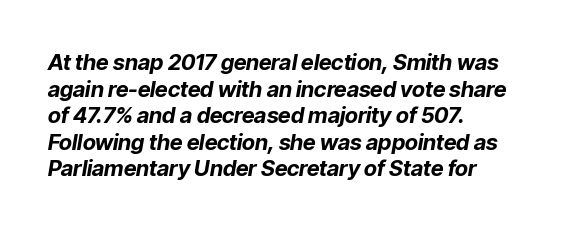
Where is the straight margin? On the left. Set as a true bold cut, around the 700 mark. The letterforms sit shoulder to shoulder at normal distance. Quick note: italic.
